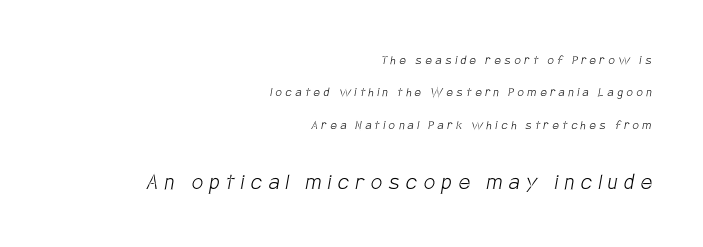
{"bold": "no", "underline": "no", "align": "right", "line_spacing": "loose", "line_spacing_ratio": 2.32, "letter_spacing": "wide", "letter_spacing_em": 0.27, "larger_block": "second", "size_ratio": 1.79, "glyph_px": 25}
